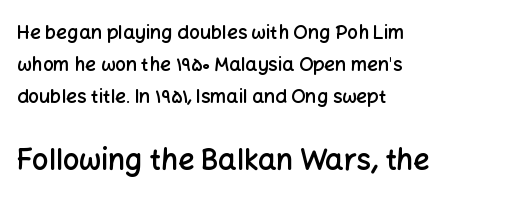
{"serif": "no", "italic": "no", "bold": "semi", "weight": "semibold", "width": "normal", "stroke_contrast": "low", "x_height": "medium", "monospaced": "no", "underline": "no", "align": "left", "line_spacing": "normal", "line_spacing_ratio": 1.69, "letter_spacing": "normal", "letter_spacing_em": 0.0, "larger_block": "second", "size_ratio": 1.53, "glyph_px": 29}
